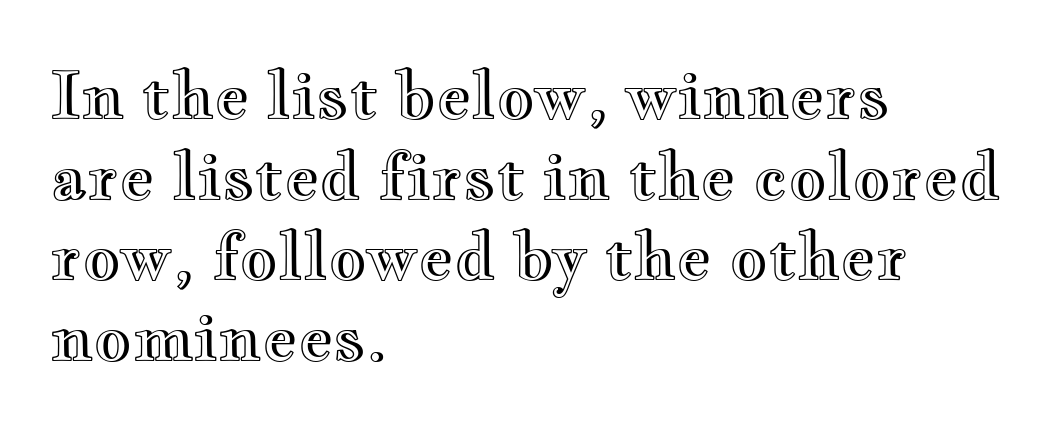
{"italic": "no", "width": "wide", "x_height": "small", "monospaced": "no", "underline": "no", "align": "left", "line_spacing_ratio": 1.22, "letter_spacing": "normal", "letter_spacing_em": 0.0, "glyph_px": 66}
